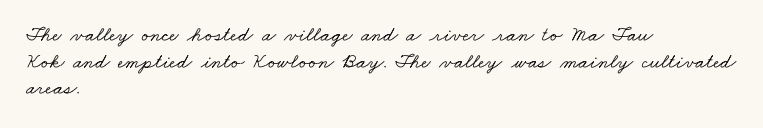
Q: Is the text underlined? A: No.
Q: How is the paragraph aligned? A: Left-aligned.
Q: Is the spacing between letters normal or unusually wide? A: Normal.
Q: Is the spacing between lines tight, normal or loose? A: Normal.
